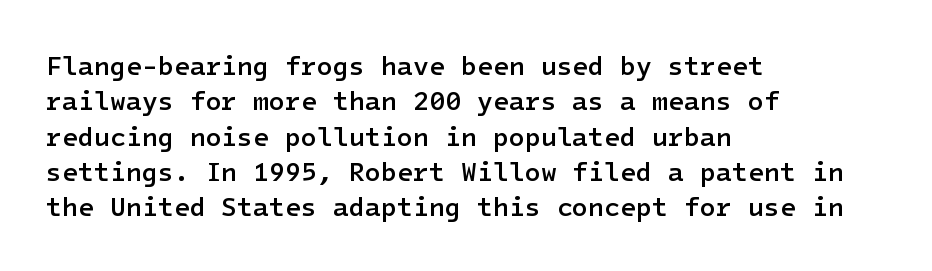
The image shows 26 px text type, upright; set left-aligned, normal line spacing (1.36x), normal letter spacing, not underlined.
